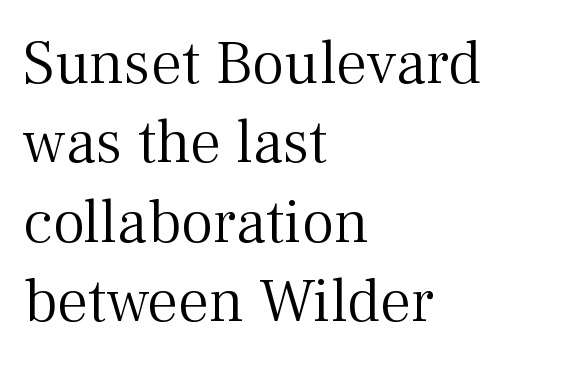
Q: Is the text bold? A: No.
Q: Is the text italic (slanted)? A: No, it is upright.
Q: Is the typeface a serif or a sans-serif typeface? A: Serif.
Q: Is the text underlined? A: No.
Q: How is the paragraph aligned? A: Left-aligned.
Q: Is the spacing between letters normal or unusually wide? A: Normal.
Q: Is the spacing between lines tight, normal or loose? A: Normal.
Q: Width (condensed, normal, or wide)? A: Normal.
Q: Stroke contrast? A: Medium.
Q: x-height? A: Medium.
Q: Monospaced? A: No.
